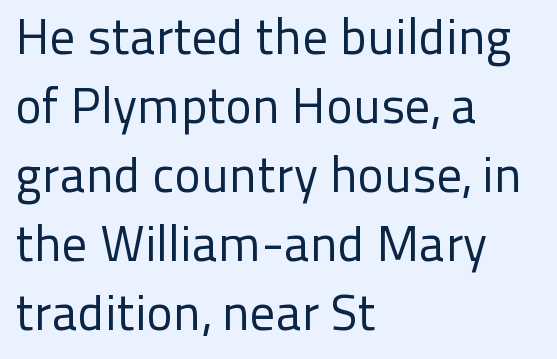
{"serif": "no", "italic": "no", "bold": "no", "weight": "regular", "width": "normal", "stroke_contrast": "low", "x_height": "medium", "monospaced": "no", "underline": "no", "align": "left", "line_spacing": "normal", "line_spacing_ratio": 1.38, "letter_spacing": "normal", "letter_spacing_em": 0.0, "glyph_px": 50}
